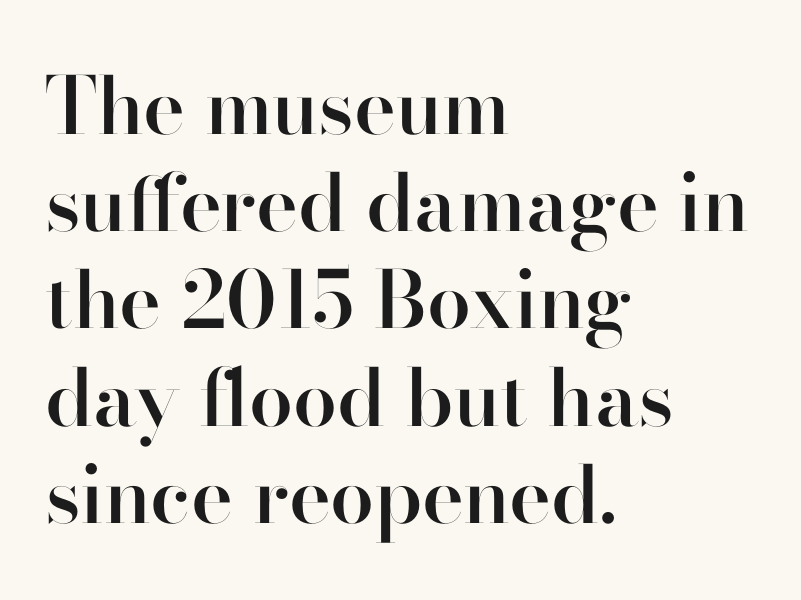
{"serif": "no", "italic": "no", "bold": "semi", "weight": "semibold", "width": "normal", "stroke_contrast": "high", "x_height": "small", "monospaced": "no", "underline": "no", "align": "left", "line_spacing_ratio": 1.23, "letter_spacing": "normal", "letter_spacing_em": 0.0, "glyph_px": 79}
